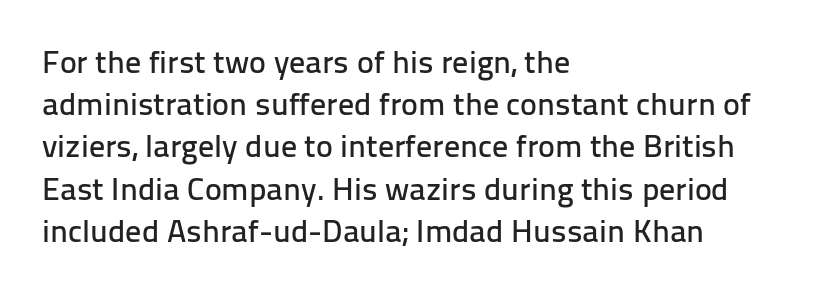
Q: Is the text italic (slanted)? A: No, it is upright.
Q: Is the typeface a serif or a sans-serif typeface? A: Sans-serif.
Q: Is the text underlined? A: No.
Q: How is the paragraph aligned? A: Left-aligned.
Q: Is the spacing between letters normal or unusually wide? A: Normal.
Q: Is the spacing between lines tight, normal or loose? A: Normal.
Q: Width (condensed, normal, or wide)? A: Normal.
Q: Stroke contrast? A: Low.
Q: x-height? A: Medium.
Q: Monospaced? A: No.
